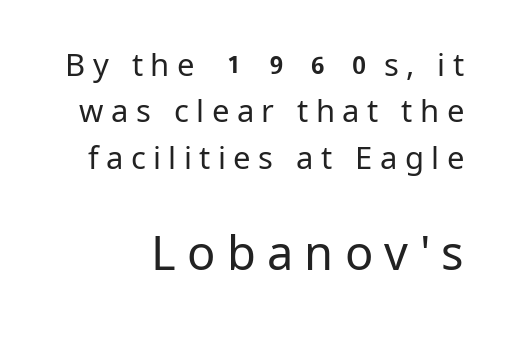
Do the letters lean? They stand straight. Nothing sits at the stroke ends, so this counts as sans-serif. Unbolded letterforms with no extra heft. Looks like regular typesetting: each glyph gets only the width it needs.
